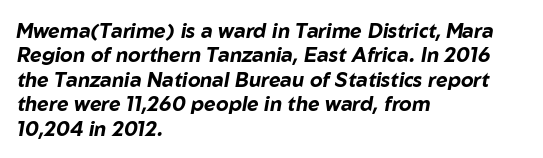
Caption: standard tracking, unaltered. Notice how the stems are inclined rather than vertical — that's the hallmark of italics. Emphasis by weight is at full strength: bold. The specimen omits any rule beneath the text block's lines.
